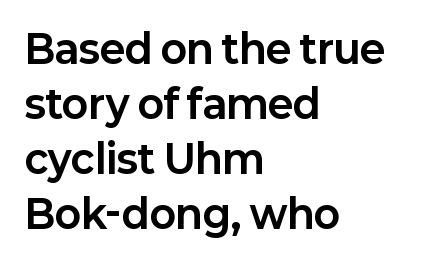
Q: Is the text bold? A: Yes.
Q: Is the text italic (slanted)? A: No, it is upright.
Q: Is the typeface a serif or a sans-serif typeface? A: Sans-serif.
Q: Is the text underlined? A: No.
Q: How is the paragraph aligned? A: Left-aligned.
Q: Is the spacing between letters normal or unusually wide? A: Normal.
Q: Is the spacing between lines tight, normal or loose? A: Normal.
Q: Width (condensed, normal, or wide)? A: Normal.
Q: Stroke contrast? A: Low.
Q: x-height? A: Medium.
Q: Monospaced? A: No.
